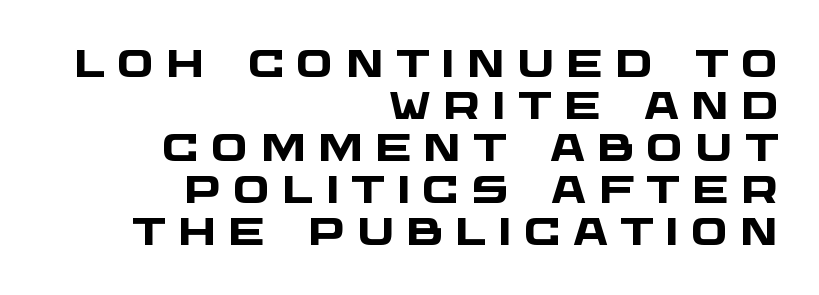
Q: Is the text bold? A: Yes.
Q: Is the typeface a serif or a sans-serif typeface? A: Sans-serif.
Q: Is the text underlined? A: No.
Q: How is the paragraph aligned? A: Right-aligned.
Q: Is the spacing between letters normal or unusually wide? A: Unusually wide.
Q: Is the spacing between lines tight, normal or loose? A: Tight.
Q: Width (condensed, normal, or wide)? A: Wide.
Q: Stroke contrast? A: Low.
Q: x-height? A: Large.
Q: Monospaced? A: No.
